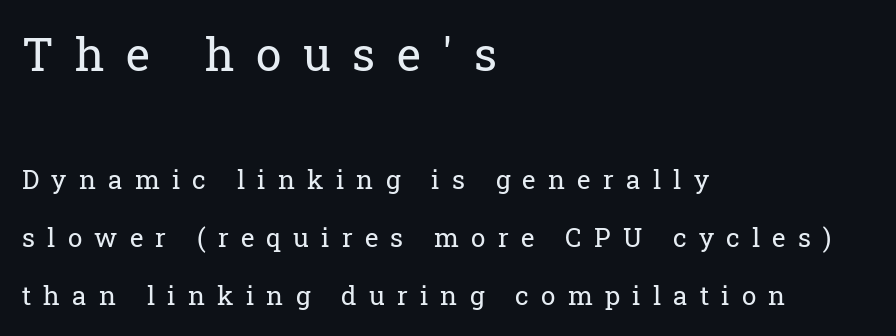
The image shows 46 px regular-weight serif type, upright; set left-aligned, loose line spacing (2.23x), unusually wide letter spacing (+0.47 em), not underlined; the first (top) block is 1.77x larger; low stroke contrast and a medium x-height.
